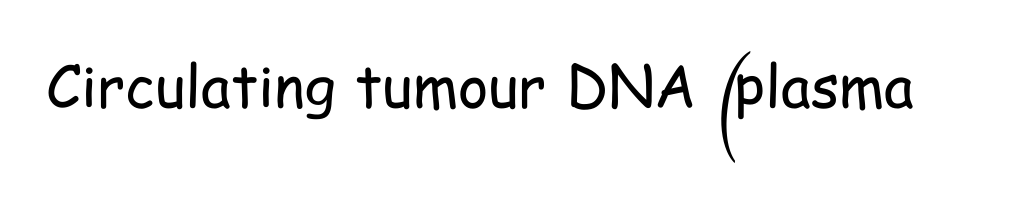
The image shows 58 px regular-weight, condensed sans-serif type, upright; set normal letter spacing, not underlined; low stroke contrast and a medium x-height.
